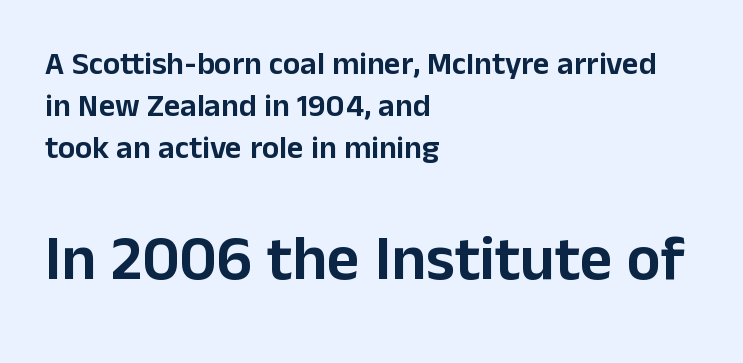
Beneath every word, the page is bare. The rendering keeps characters at their native spacing. Two sizes are in play, and the larger belongs to the second block. The letters advance in unequal steps, a hallmark of proportional type. The line-height multiplier appears to be the usual default. The letters carry no serifs — their stems end cleanly without finishing strokes.
